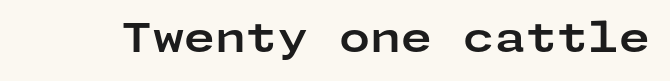
{"serif": "no", "italic": "no", "bold": "yes", "weight": "bold", "width": "wide", "stroke_contrast": "low", "x_height": "medium", "underline": "no", "letter_spacing": "normal", "letter_spacing_em": 0.0, "glyph_px": 40}
